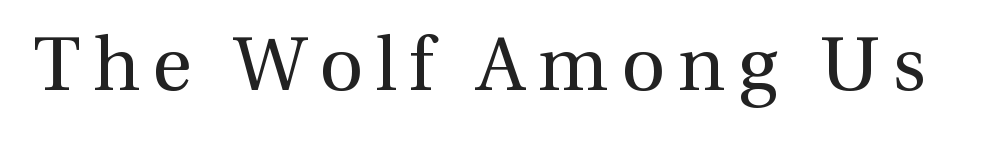
{"serif": "yes", "italic": "no", "bold": "no", "weight": "regular", "width": "normal", "x_height": "medium", "monospaced": "no", "underline": "no", "glyph_px": 76}
